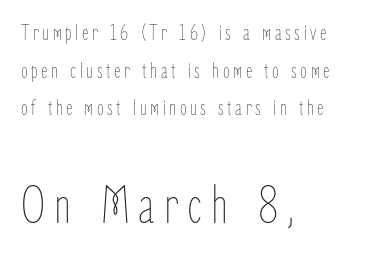
{"italic": "no", "bold": "no", "weight": "thin", "width": "condensed", "stroke_contrast": "low", "x_height": "medium", "monospaced": "no", "underline": "no", "align": "left", "line_spacing_ratio": 1.71, "larger_block": "second", "size_ratio": 2.45, "glyph_px": 54}
